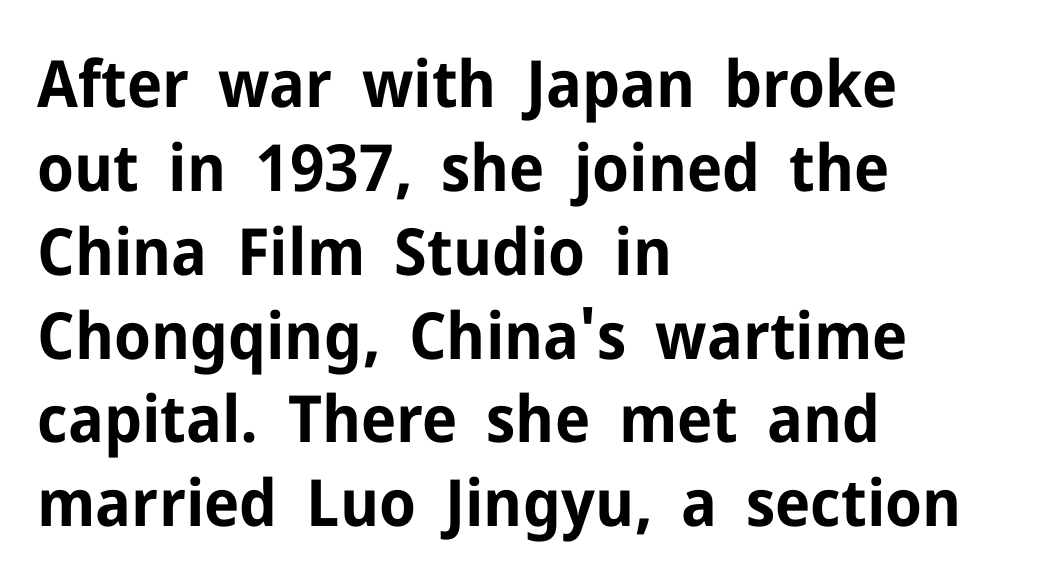
Typesetter's note: full bold, strokes at maximum text heaviness. The characters display no serif detailing; their extremities are plain. The paragraph has a hard left edge and a soft right edge. The space between consecutive lines is moderate.
